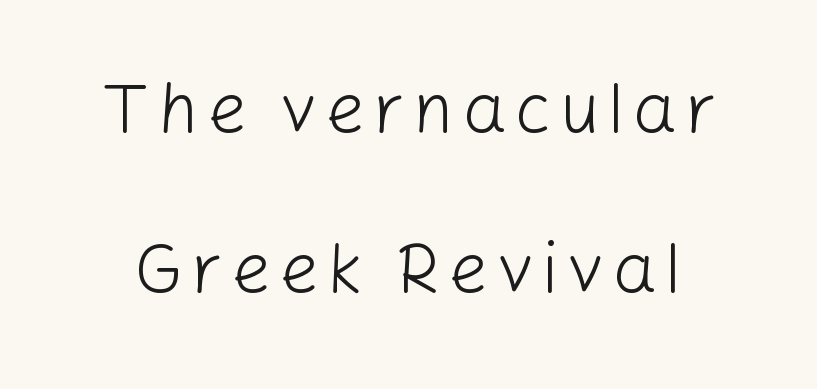
{"serif": "no", "italic": "no", "bold": "no", "weight": "light", "width": "normal", "stroke_contrast": "low", "x_height": "medium", "monospaced": "no", "underline": "no", "line_spacing": "loose", "line_spacing_ratio": 2.29, "glyph_px": 70}
